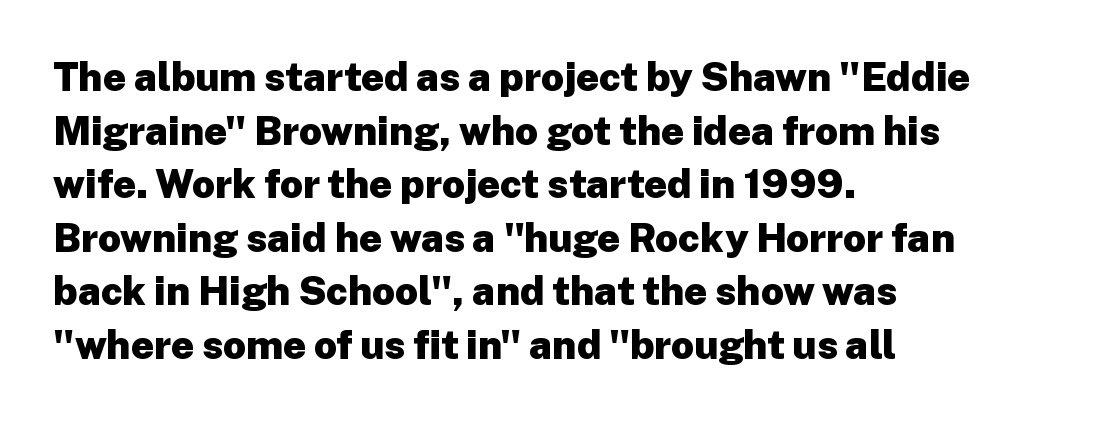
The image shows 40 px heavy sans-serif type, upright; set left-aligned, normal line spacing (1.34x), normal letter spacing, not underlined; low stroke contrast and a medium x-height.
